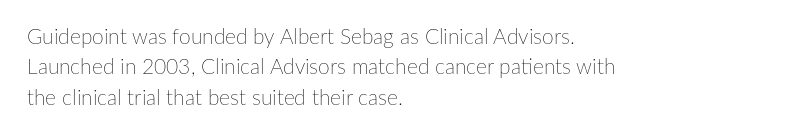
Q: Is the text bold? A: No.
Q: Is the text italic (slanted)? A: No, it is upright.
Q: Is the text underlined? A: No.
Q: How is the paragraph aligned? A: Left-aligned.
Q: Is the spacing between letters normal or unusually wide? A: Normal.
Q: Is the spacing between lines tight, normal or loose? A: Normal.
